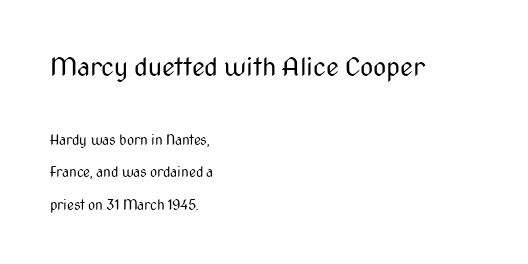
The initial chunk of copy outweighs the following chunk in type size. Glance below the letters and you will spot only blank space. Is the stroke heavy? The answer is a plain regular-or-lighter. This rendering leaves character spacing at its baseline value.
